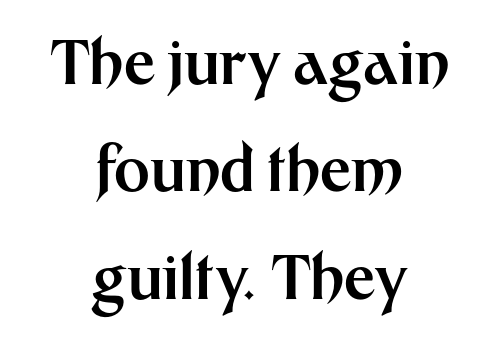
{"serif": "no", "italic": "no", "bold": "yes", "weight": "bold", "width": "normal", "stroke_contrast": "medium", "x_height": "medium", "monospaced": "no", "underline": "no", "align": "center", "line_spacing_ratio": 1.76, "letter_spacing": "normal", "letter_spacing_em": 0.0, "glyph_px": 61}
